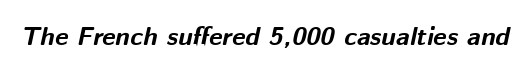
{"italic": "yes", "lean": "right", "slant_degrees": 12, "bold": "yes", "underline": "no", "letter_spacing": "normal", "letter_spacing_em": 0.0, "glyph_px": 26}
